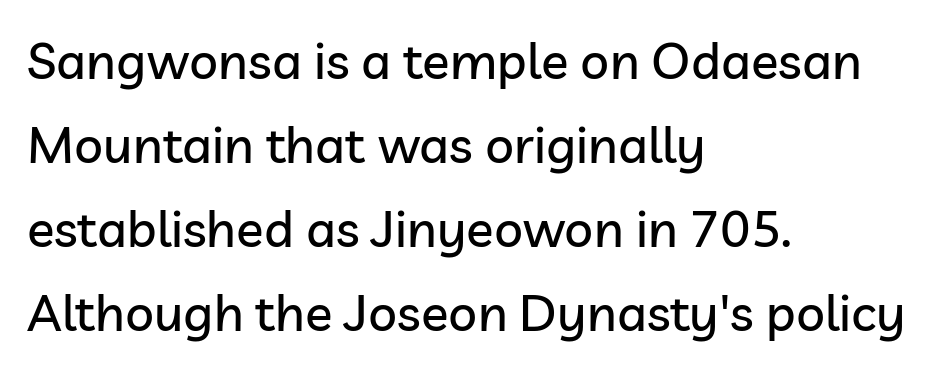
{"serif": "no", "italic": "no", "width": "normal", "stroke_contrast": "low", "x_height": "medium", "monospaced": "no", "underline": "no", "align": "left", "line_spacing": "normal", "line_spacing_ratio": 1.65, "letter_spacing": "normal", "letter_spacing_em": 0.0, "glyph_px": 51}
